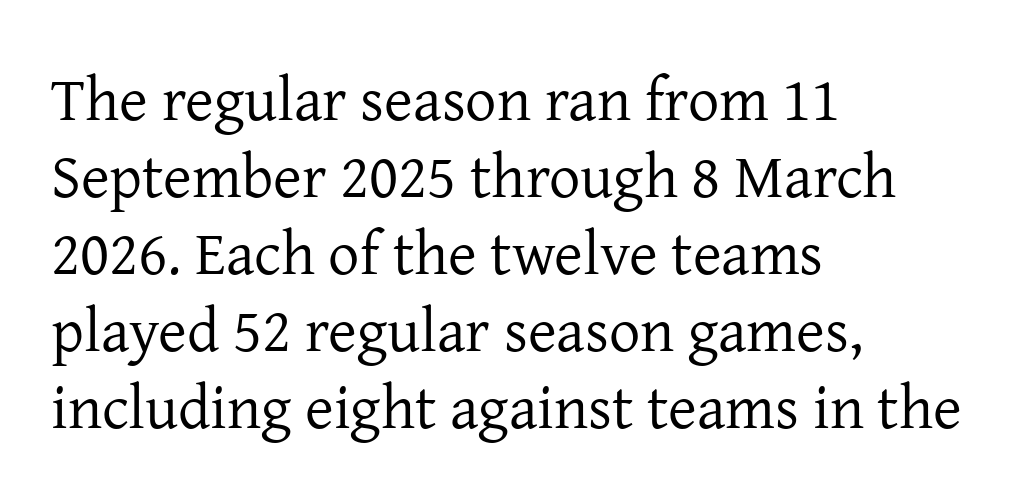
Q: Is the text bold? A: No.
Q: Is the text italic (slanted)? A: No, it is upright.
Q: Is the typeface a serif or a sans-serif typeface? A: Serif.
Q: Is the text underlined? A: No.
Q: How is the paragraph aligned? A: Left-aligned.
Q: Is the spacing between letters normal or unusually wide? A: Normal.
Q: Width (condensed, normal, or wide)? A: Normal.
Q: Stroke contrast? A: Low.
Q: x-height? A: Medium.
Q: Monospaced? A: No.
